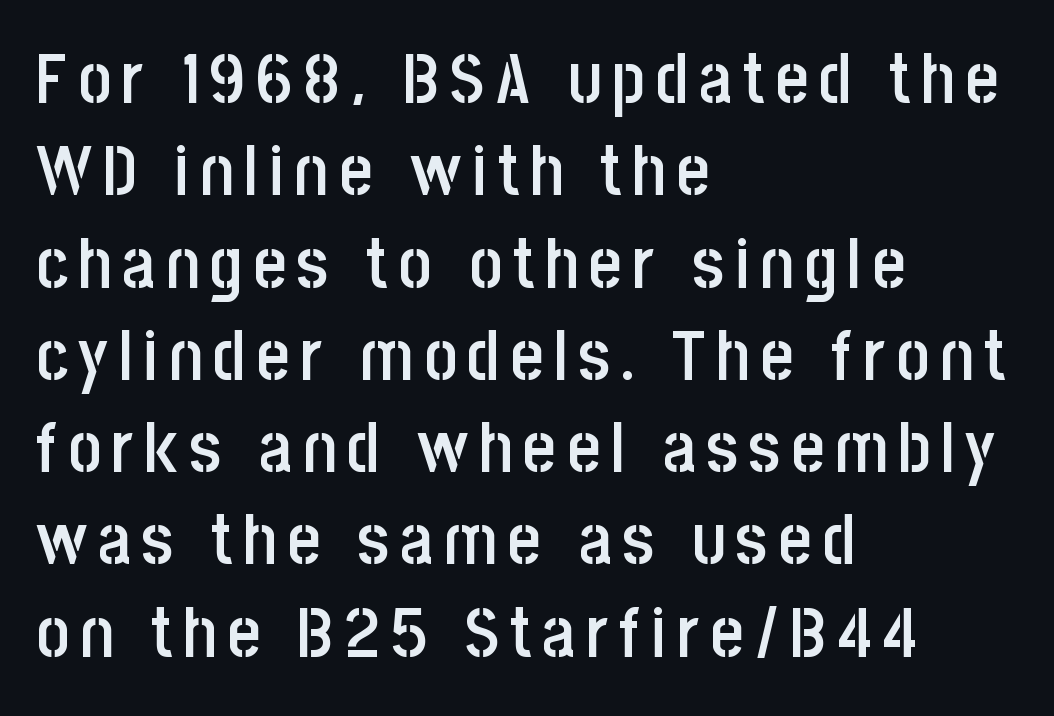
Q: Is the text bold? A: Semi-bold.
Q: Is the text italic (slanted)? A: No, it is upright.
Q: Is the typeface a serif or a sans-serif typeface? A: Sans-serif.
Q: Is the text underlined? A: No.
Q: How is the paragraph aligned? A: Left-aligned.
Q: Is the spacing between lines tight, normal or loose? A: Normal.
Q: Width (condensed, normal, or wide)? A: Condensed.
Q: Stroke contrast? A: Low.
Q: x-height? A: Large.
Q: Monospaced? A: No.
